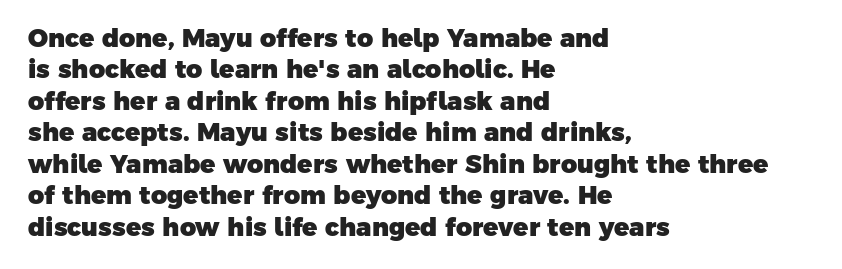
{"bold": "yes", "underline": "no", "align": "left", "line_spacing": "normal", "line_spacing_ratio": 1.26, "letter_spacing": "normal", "letter_spacing_em": 0.0, "glyph_px": 25}
